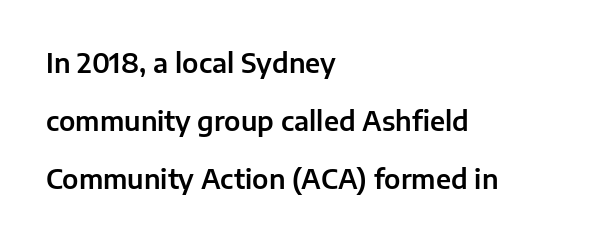
Unmarked baselines from the first word to the last. These lines keep a tight, regular rhythm from letter to letter. Regarding leading, the lines here are spaced well apart. A student would call this left alignment; a typographer would say flush left, rag right. A roman cut, with each character standing at attention.
